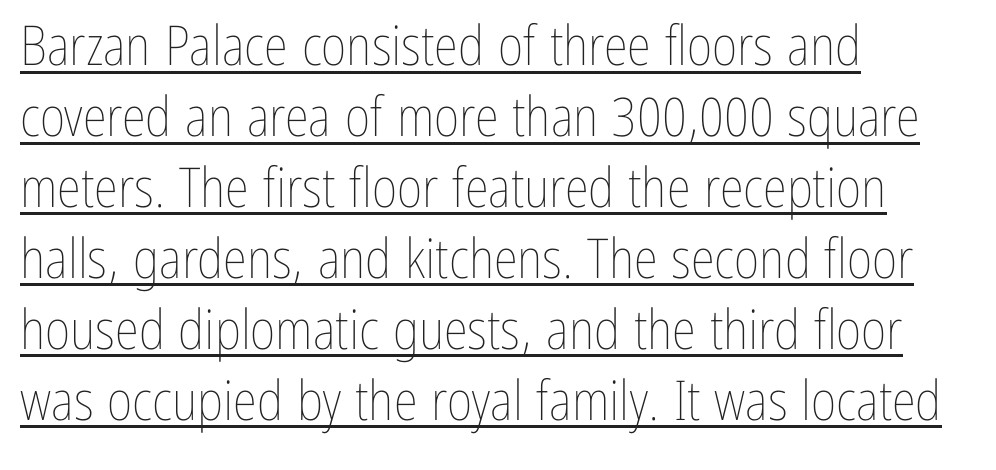
The image shows 55 px thin, condensed type, upright; set left-aligned, normal line spacing (1.29x), normal letter spacing, underlined; low stroke contrast and a medium x-height.
